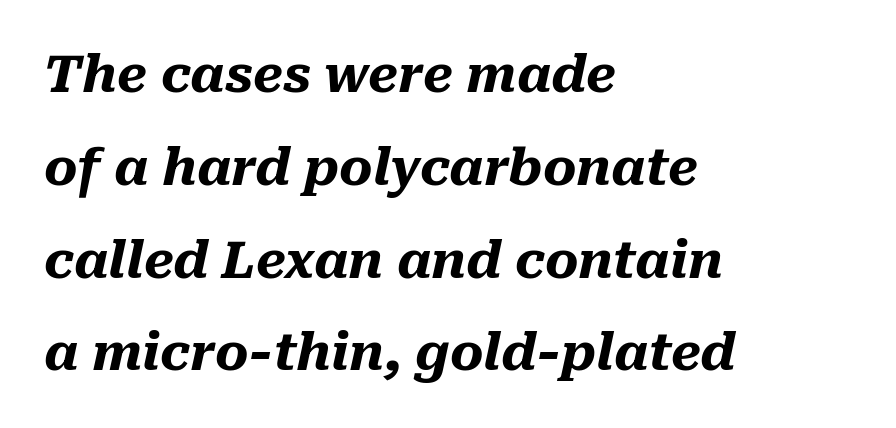
The image shows 51 px heavy type, italic (leaning right); set left-aligned, line spacing 1.82x, normal letter spacing, not underlined; medium stroke contrast and a medium x-height.
